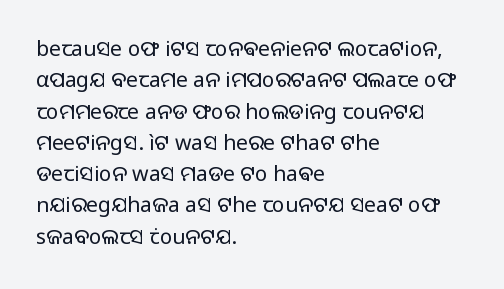
Ordinary non-slanted type is in use. Honestly, the row spacing looks completely unremarkable. These lines keep a tight, regular rhythm from letter to letter. These lines stack with their left ends in a neat column.
